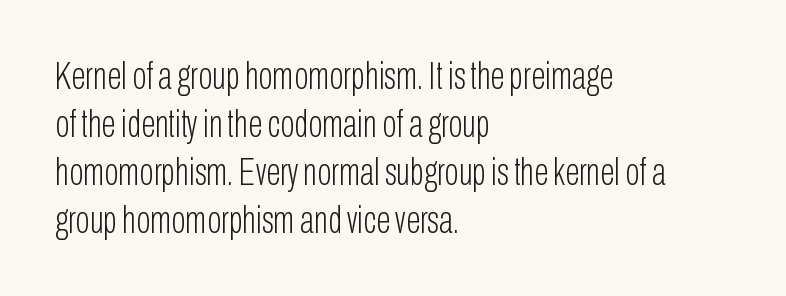
Serifs: no, the terminals of the letterforms are clean. Leading: standard. This rendering features lettering with no underline. Heaviness? Minimal to ordinary, like unemphasized prose. Nobody touched the tracking dial on this one.
